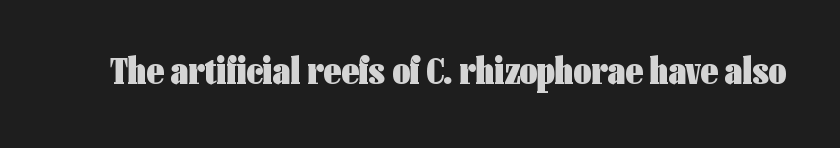
Q: Is the text bold? A: Yes.
Q: Is the text italic (slanted)? A: No, it is upright.
Q: Is the typeface a serif or a sans-serif typeface? A: Sans-serif.
Q: Is the text underlined? A: No.
Q: Is the spacing between letters normal or unusually wide? A: Normal.
Q: Width (condensed, normal, or wide)? A: Condensed.
Q: Stroke contrast? A: Low.
Q: x-height? A: Medium.
Q: Monospaced? A: No.
